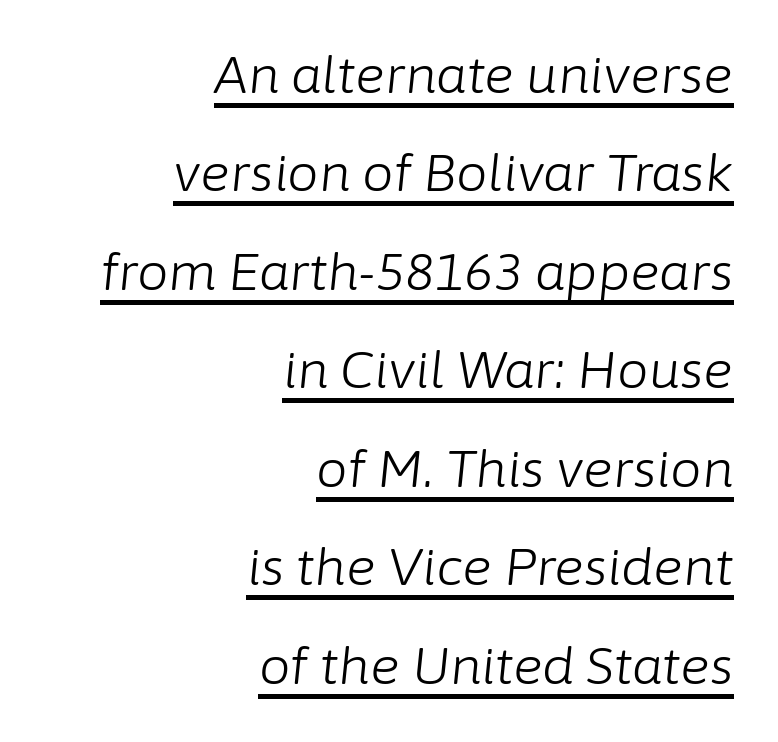
Quick note: italic. Baseline-to-baseline distance is far greater than the letter height. Line endings align vertically; line beginnings do not. You could not count columns in this text — the font is proportionally spaced. Characters follow at the spacing the type designer built in. A typographer would call this underscored text.
